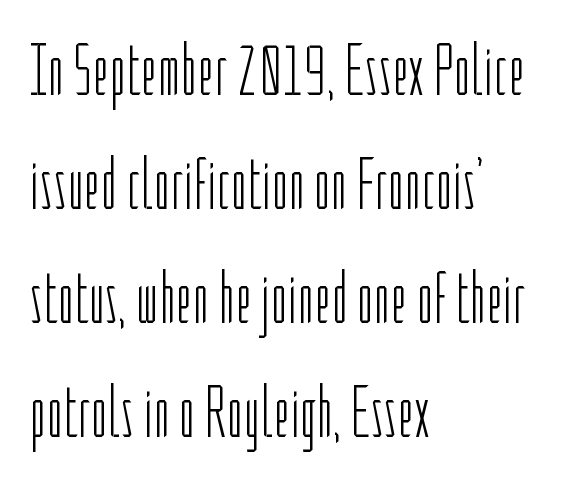
{"serif": "no", "italic": "no", "bold": "no", "weight": "light", "width": "condensed", "stroke_contrast": "low", "x_height": "medium", "monospaced": "no", "underline": "no", "align": "left", "line_spacing": "normal", "line_spacing_ratio": 1.56, "letter_spacing": "normal", "letter_spacing_em": 0.0, "glyph_px": 73}
